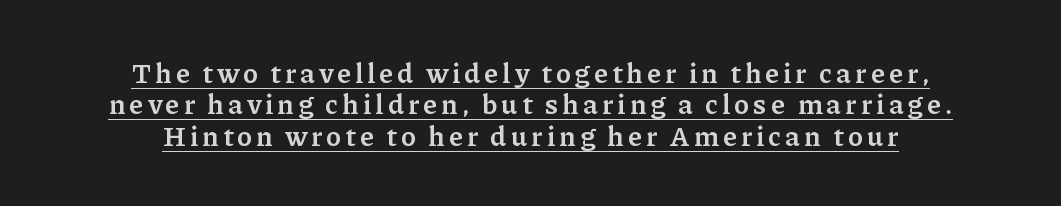
The image shows 28 px semibold serif type, upright; set centered, tight line spacing (1.12x), underlined; low stroke contrast and a medium x-height.
